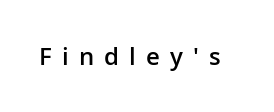
Students, this is semibold: more ink than regular, less than bold. Does extra space separate the letters? Yes, quite a lot of it. Descenders hang freely into open space. These lines were composed using upright roman letters.
